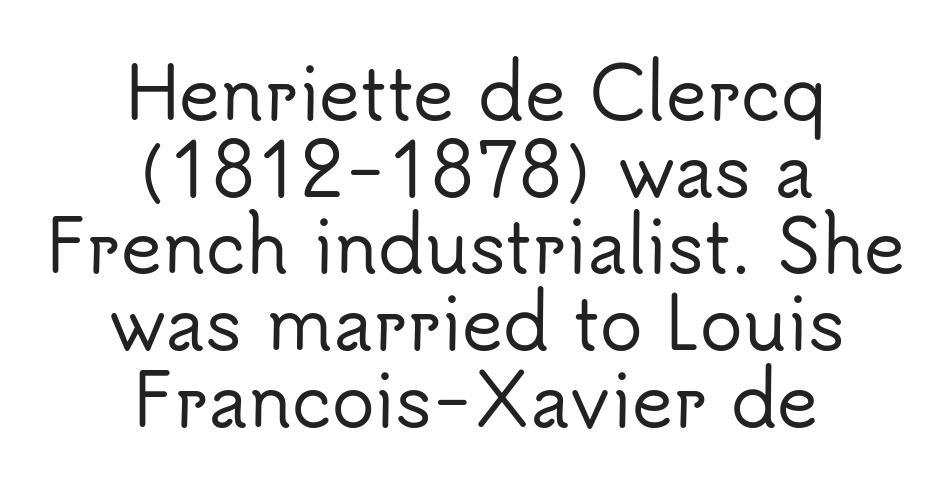
The image shows 71 px sans-serif type, upright; set centered, tight line spacing (1.08x), normal letter spacing, not underlined; low stroke contrast and a small x-height.
